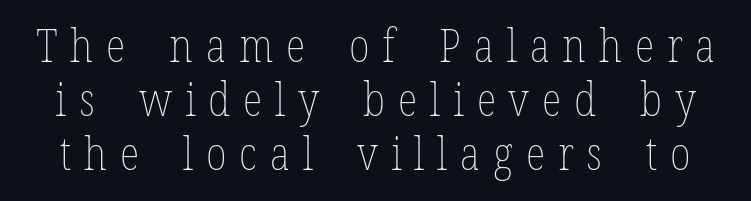
The specimen reads as upright at a glance. These lines are rendered in a variable-pitch font. Stems and bowls with no extra thickness — not bold. The tracking jumps out immediately: characters are airy and widely separated.
